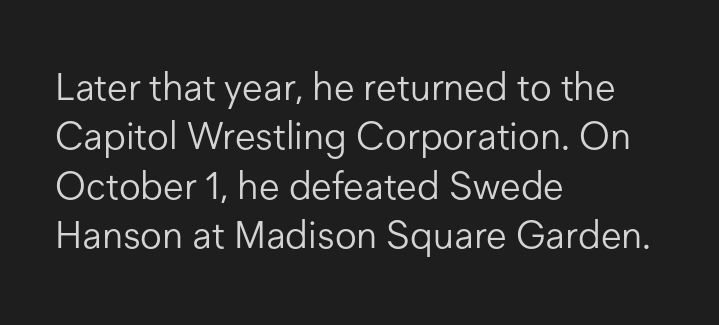
The image shows 38 px light sans-serif type, upright; set left-aligned, normal line spacing (1.3x), normal letter spacing, not underlined; low stroke contrast and a medium x-height.
